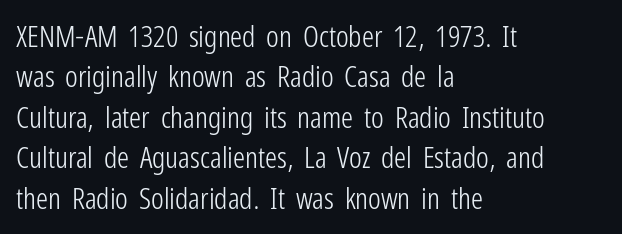
{"serif": "no", "italic": "no", "bold": "no", "weight": "light", "width": "condensed", "stroke_contrast": "low", "x_height": "medium", "monospaced": "no", "underline": "no", "align": "left", "line_spacing": "normal", "line_spacing_ratio": 1.35, "letter_spacing": "normal", "letter_spacing_em": 0.0, "glyph_px": 30}
